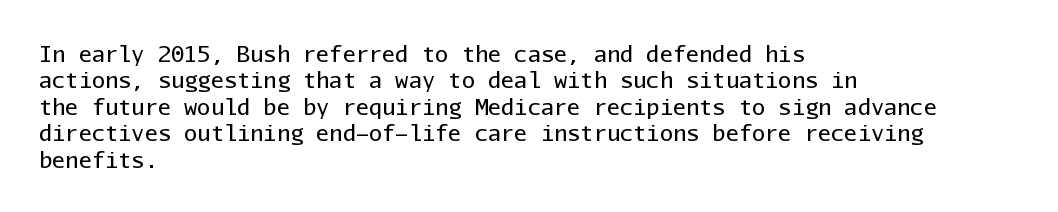
{"italic": "no", "bold": "no", "underline": "no", "align": "left", "line_spacing_ratio": 1.2, "letter_spacing": "normal", "letter_spacing_em": 0.0, "glyph_px": 22}
